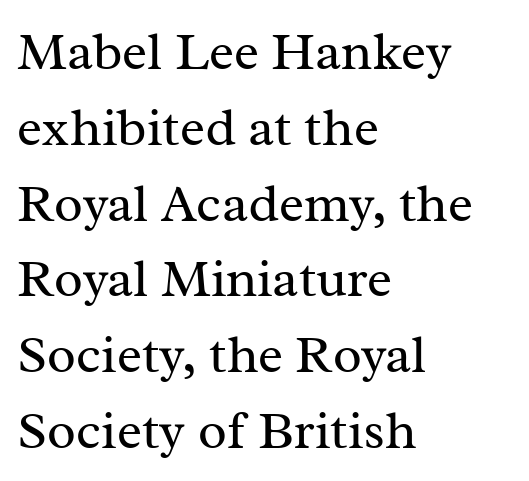
The image shows 53 px regular-weight serif type, upright; set left-aligned, normal line spacing (1.43x), normal letter spacing, not underlined; medium stroke contrast and a medium x-height.
